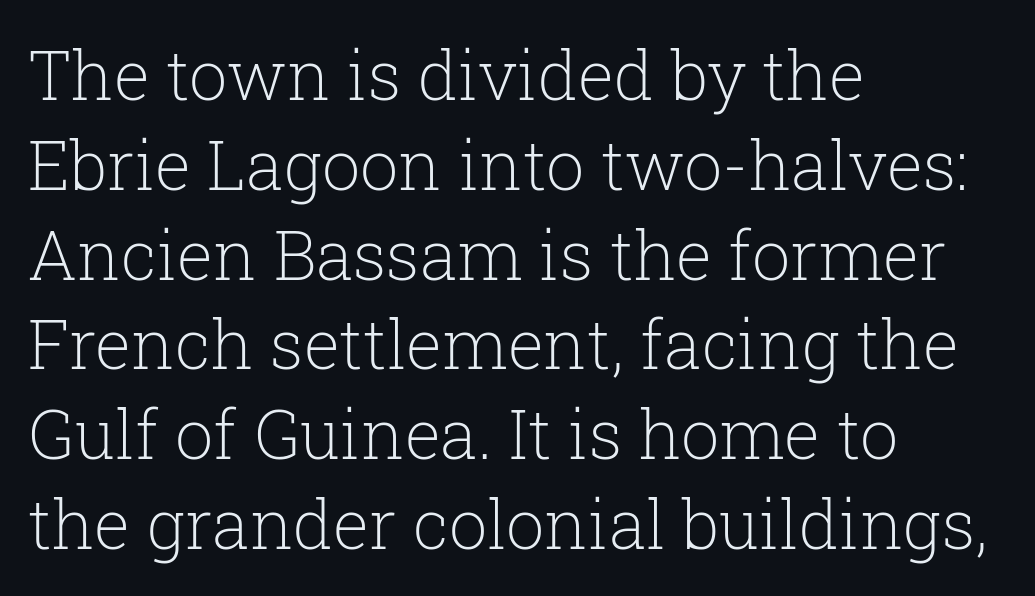
Honestly, the row spacing looks completely unremarkable. The strokes are not fattened; the text isn't bold. Unmarked baselines from the first word to the last. In terms of posture, this sample is upright.
